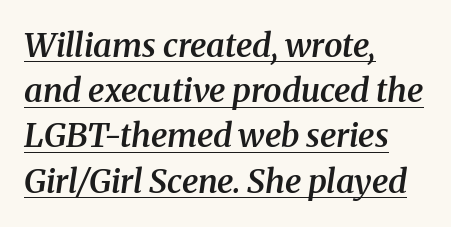
{"serif": "yes", "italic": "yes", "lean": "right", "slant_degrees": 8, "bold": "semi", "weight": "semibold", "width": "normal", "stroke_contrast": "medium", "x_height": "medium", "monospaced": "no", "underline": "yes", "align": "left", "line_spacing": "normal", "line_spacing_ratio": 1.37, "letter_spacing": "normal", "letter_spacing_em": 0.0, "glyph_px": 33}
